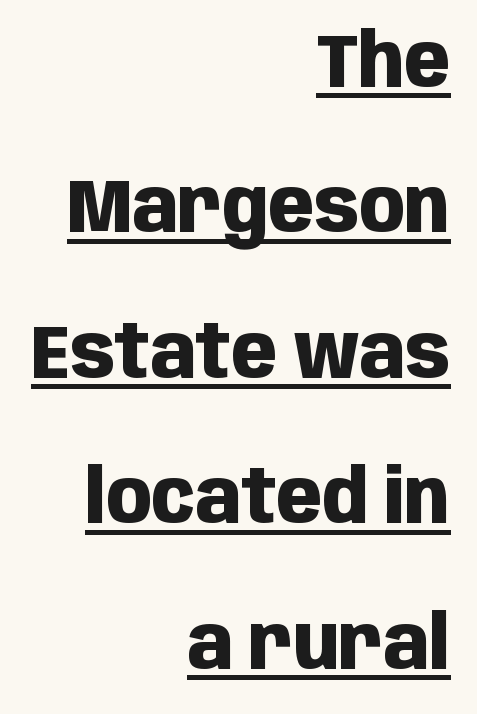
The image shows 75 px heavy, condensed sans-serif type, upright; set right-aligned, loose line spacing (1.94x), normal letter spacing, underlined; low stroke contrast and a large x-height.
